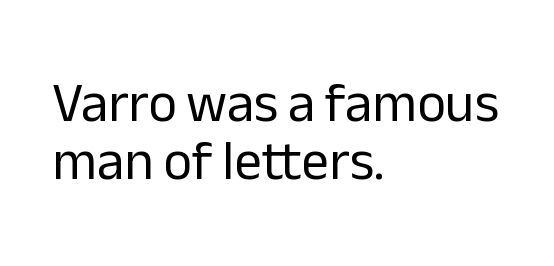
Q: Is the text bold? A: No.
Q: Is the text italic (slanted)? A: No, it is upright.
Q: Is the typeface a serif or a sans-serif typeface? A: Sans-serif.
Q: Is the text underlined? A: No.
Q: How is the paragraph aligned? A: Left-aligned.
Q: Is the spacing between letters normal or unusually wide? A: Normal.
Q: Is the spacing between lines tight, normal or loose? A: Tight.
Q: Width (condensed, normal, or wide)? A: Normal.
Q: Stroke contrast? A: Low.
Q: x-height? A: Medium.
Q: Monospaced? A: No.
